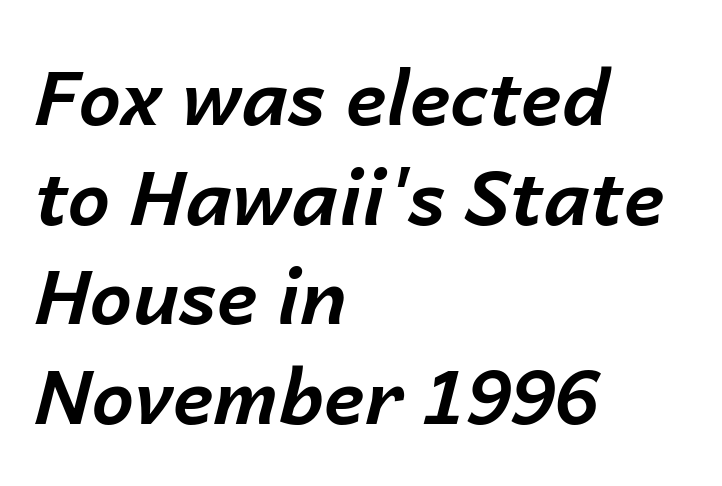
The image shows 76 px bold type, italic (leaning right); set left-aligned, normal line spacing (1.31x), normal letter spacing, not underlined; low stroke contrast and a medium x-height.
